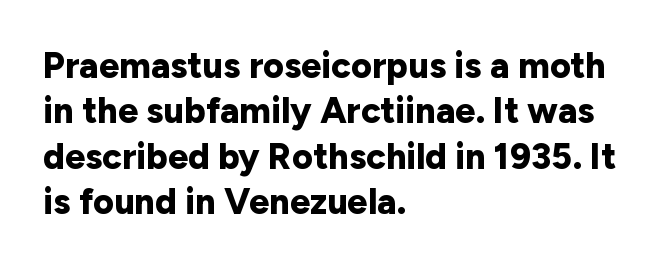
Think of a printed novel: that variable character pitch is what you see here. This rendering features lettering with no underline. Honestly, the row spacing looks completely unremarkable. Plenty of ink on the page — the face is bold.
